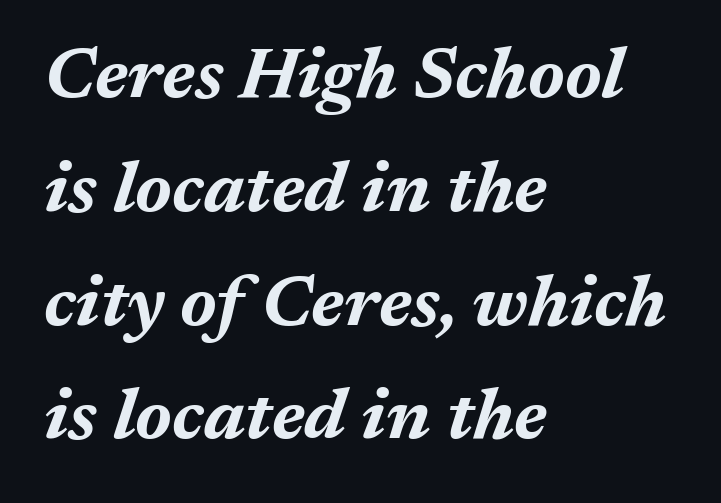
Q: Is the text bold? A: Yes.
Q: Is the text italic (slanted)? A: Yes, it leans right by about 17 degrees.
Q: Is the text underlined? A: No.
Q: How is the paragraph aligned? A: Left-aligned.
Q: Is the spacing between letters normal or unusually wide? A: Normal.
Q: Is the spacing between lines tight, normal or loose? A: Normal.
Q: Width (condensed, normal, or wide)? A: Normal.
Q: Stroke contrast? A: Medium.
Q: x-height? A: Medium.
Q: Monospaced? A: No.
